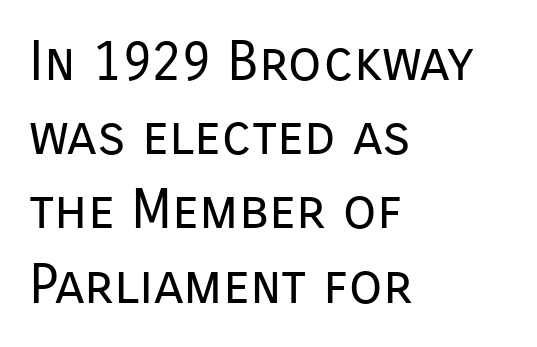
Q: Is the text bold? A: No.
Q: Is the text italic (slanted)? A: No, it is upright.
Q: Is the typeface a serif or a sans-serif typeface? A: Sans-serif.
Q: Is the text underlined? A: No.
Q: How is the paragraph aligned? A: Left-aligned.
Q: Is the spacing between letters normal or unusually wide? A: Normal.
Q: Is the spacing between lines tight, normal or loose? A: Normal.
Q: Width (condensed, normal, or wide)? A: Normal.
Q: Stroke contrast? A: Low.
Q: x-height? A: Medium.
Q: Monospaced? A: No.
